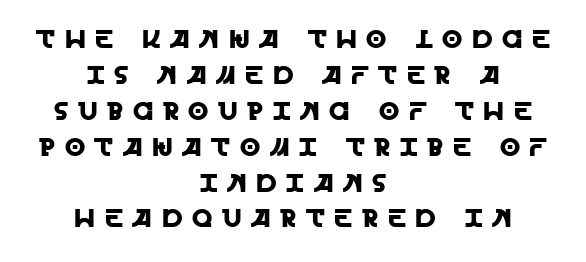
Designer's note — italics off, roman on. Is the letter spacing exaggerated? Yes — the characters are pushed far apart. Quick note: interline space is typical. Glance below the letters and you will spot only blank space.
